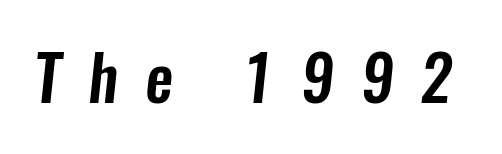
{"serif": "no", "width": "condensed", "stroke_contrast": "low", "x_height": "medium", "monospaced": "no", "underline": "no", "letter_spacing": "wide", "letter_spacing_em": 0.43, "glyph_px": 63}
